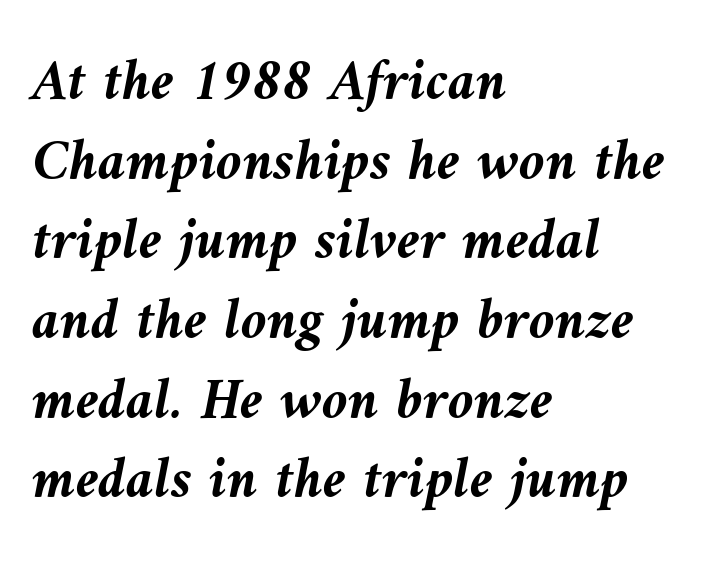
{"italic": "yes", "lean": "left", "slant_degrees": 9, "bold": "yes", "weight": "semibold", "width": "normal", "stroke_contrast": "medium", "x_height": "medium", "monospaced": "no", "underline": "no", "align": "left", "line_spacing": "normal", "line_spacing_ratio": 1.35, "letter_spacing": "normal", "letter_spacing_em": 0.0, "glyph_px": 59}
